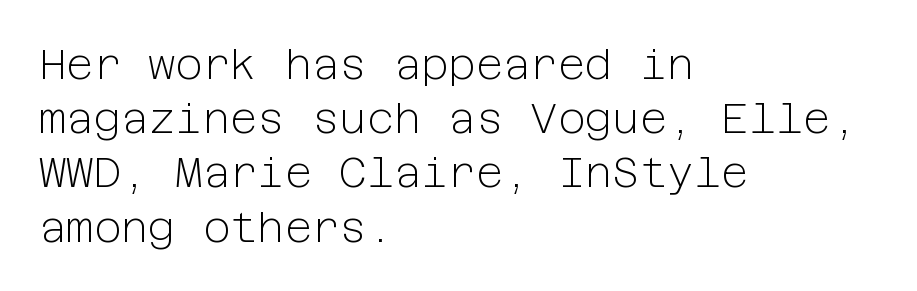
Rule under the text: the space is simply empty. Ink coverage per letter is moderate at most. The passage shown has conventional tracking throughout. Look at the bottom of the vertical strokes: they stop flat, with no serifs.
